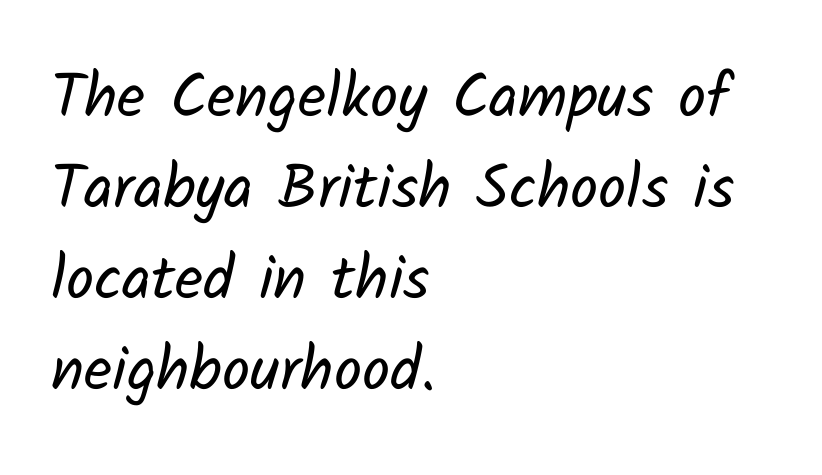
The image shows 62 px regular-weight sans-serif type; set left-aligned, normal line spacing (1.47x), normal letter spacing, not underlined; low stroke contrast and a medium x-height.
